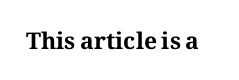
Q: Is the text bold? A: Yes.
Q: Is the text italic (slanted)? A: No, it is upright.
Q: Is the text underlined? A: No.
Q: Is the spacing between letters normal or unusually wide? A: Normal.
